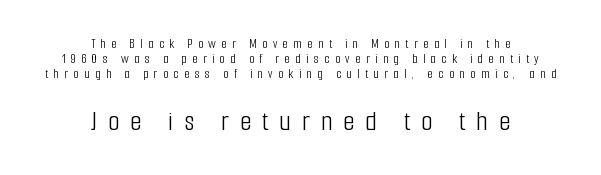
Is the lower block the larger one? Yes — the lower block carries the bigger type. The foot of each line stays bare and open. Posture: vertical. The setting favours the middle, as headings and verse often do. Substantial extra tracking has been applied to these lines.
